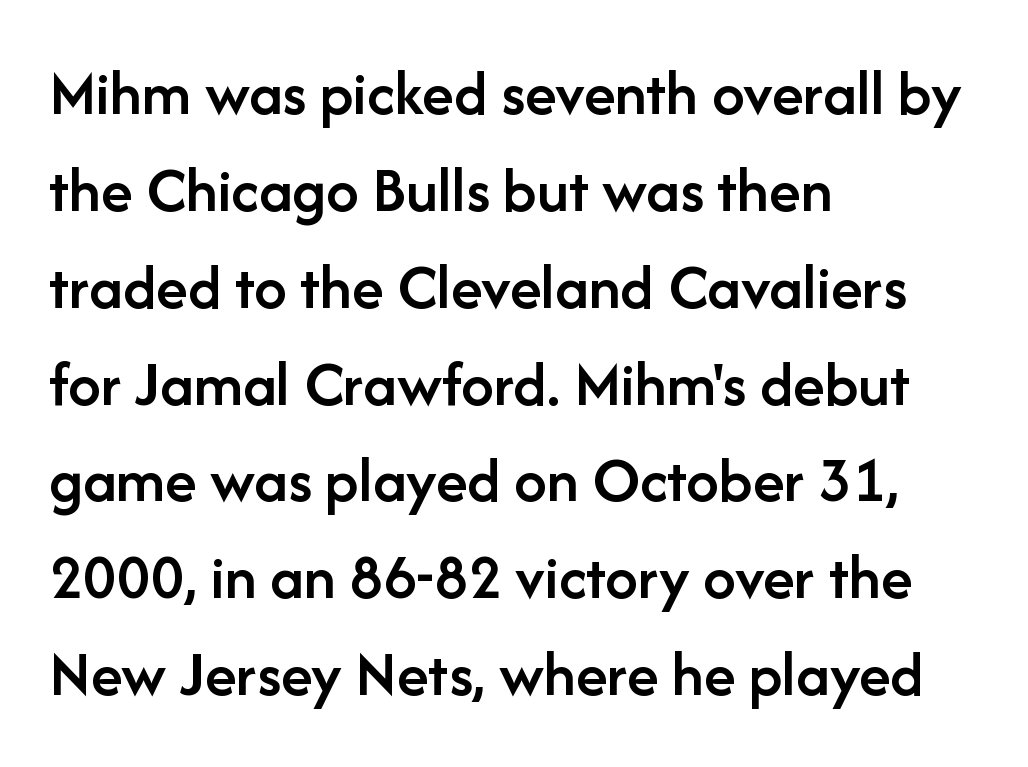
{"serif": "no", "italic": "no", "bold": "semi", "weight": "semibold", "width": "normal", "stroke_contrast": "low", "x_height": "medium", "monospaced": "no", "underline": "no", "align": "left", "line_spacing": "normal", "line_spacing_ratio": 1.49, "letter_spacing": "normal", "letter_spacing_em": 0.0, "glyph_px": 65}
